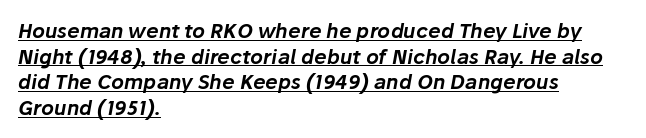
If you drew a ruler down the left edge, every line would touch it. Tracking here is standard; glyphs follow each other at the usual distance. Style check: oblique. The string is rendered with underlining switched on. Each new line begins a customary step beneath the previous one.
